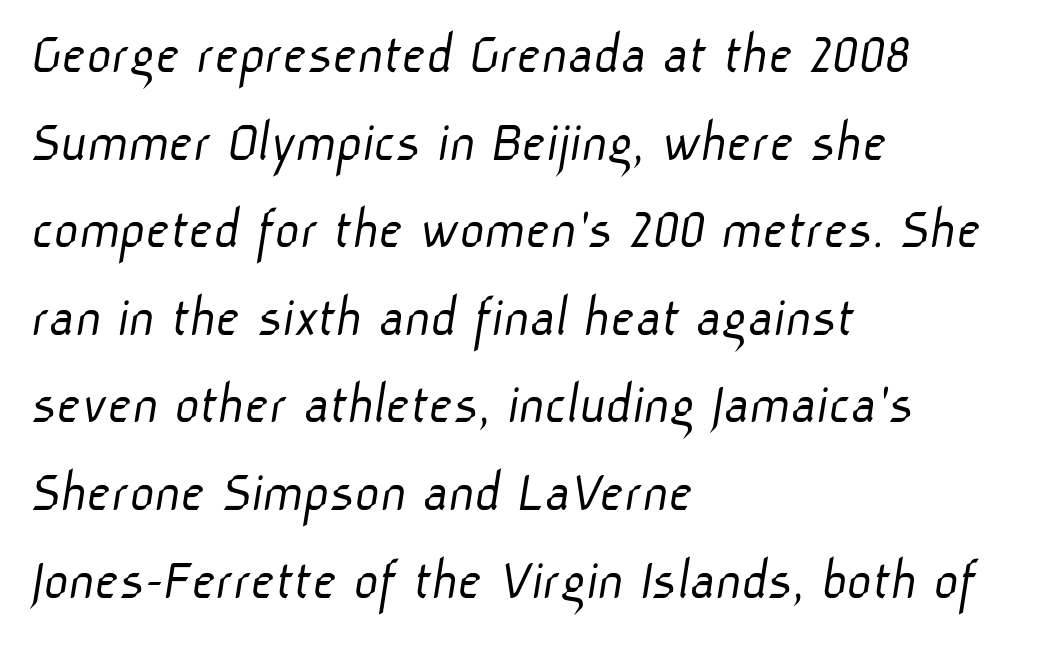
{"serif": "no", "bold": "no", "weight": "light", "width": "normal", "stroke_contrast": "low", "x_height": "medium", "monospaced": "no", "underline": "no", "align": "left", "line_spacing": "normal", "line_spacing_ratio": 1.46, "letter_spacing": "normal", "letter_spacing_em": 0.0, "glyph_px": 60}
